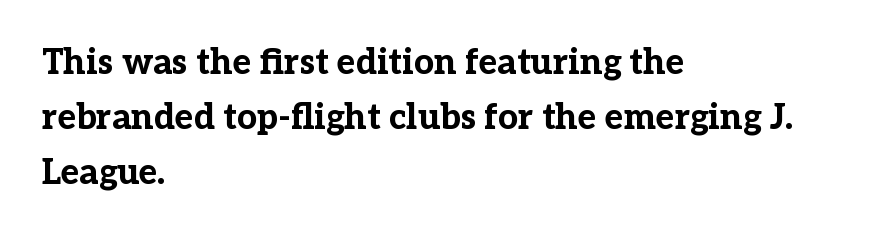
Leading matches the norm, producing a regular column. Look at the tracking — it's just the regular setting, nothing added. Tall strokes in this sample are plumb rather than angled. These lines stack with their left ends in a neat column. Descenders hang freely into open space.
